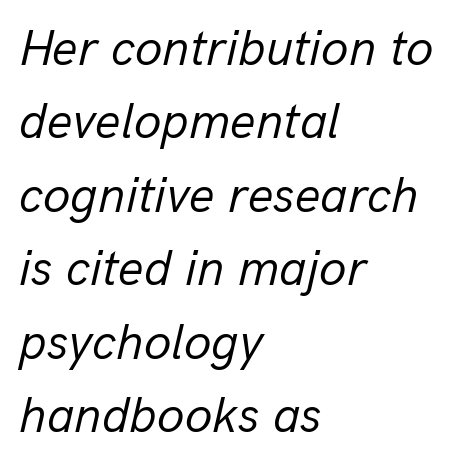
Leading matches the norm, producing a regular column. Default kerning and tracking; the words read as compact shapes. A typesetter would mark this as italic. Typeset ragged right — the left edge is the straight one.
